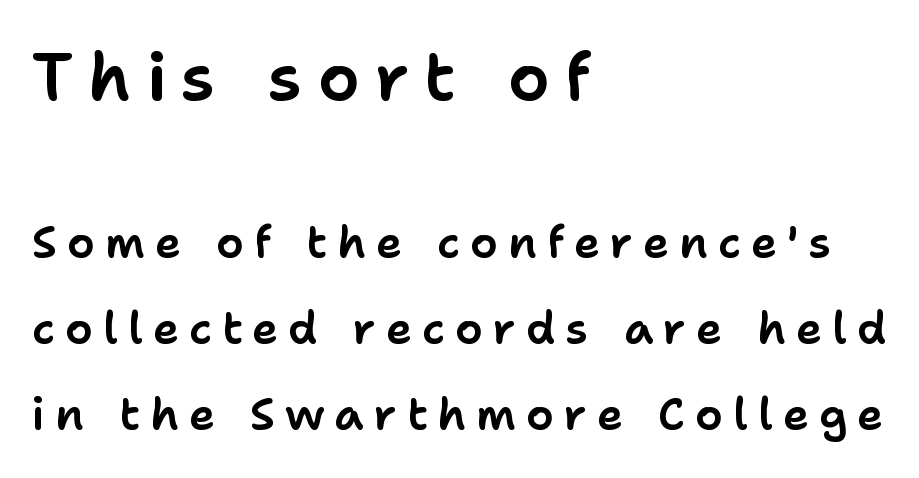
The image shows 66 px sans-serif type, upright; set left-aligned, loose line spacing (1.95x), unusually wide letter spacing (+0.23 em), not underlined; the first (top) block is 1.5x larger; low stroke contrast and a medium x-height.
